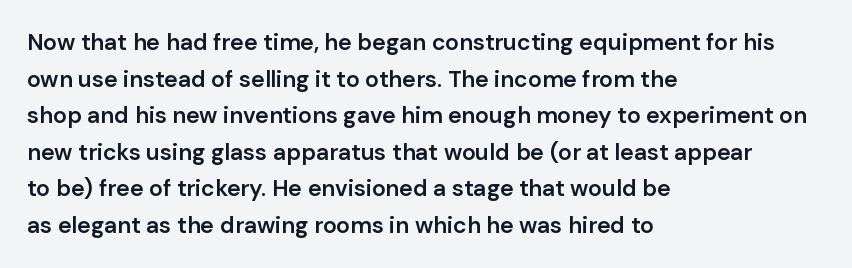
Q: Is the text bold? A: Semi-bold.
Q: Is the text italic (slanted)? A: No, it is upright.
Q: Is the text underlined? A: No.
Q: How is the paragraph aligned? A: Left-aligned.
Q: Is the spacing between letters normal or unusually wide? A: Normal.
Q: Is the spacing between lines tight, normal or loose? A: Normal.
